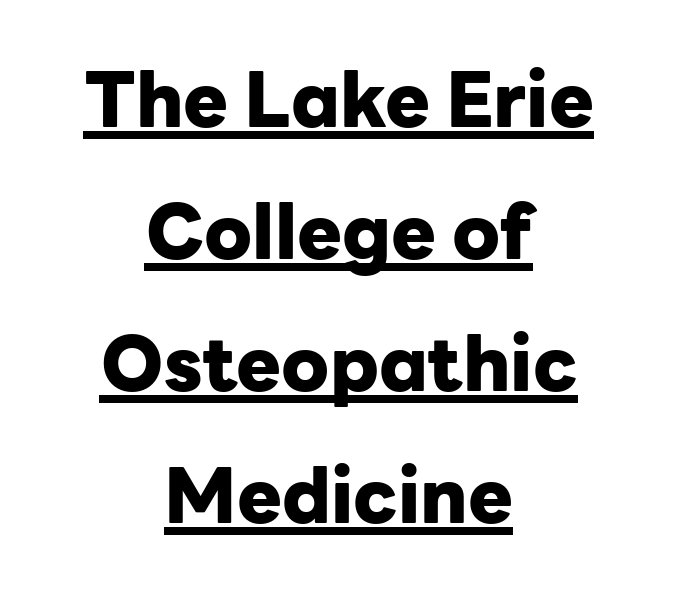
Looks like regular typesetting: each glyph gets only the width it needs. The passage is arranged like a title page — every line centered. Short note: letters normally spaced. This rendering employs a face without finishing strokes, i.e., a sans-serif.
